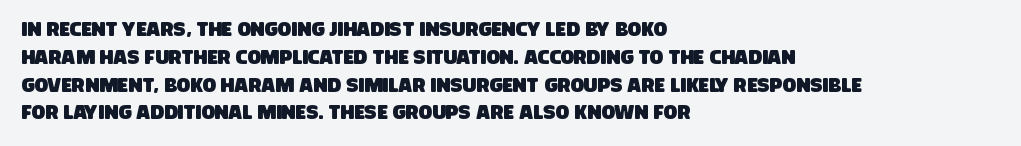
{"underline": "no", "align": "left", "line_spacing": "normal", "line_spacing_ratio": 1.39, "letter_spacing": "normal", "letter_spacing_em": 0.0, "glyph_px": 20}
